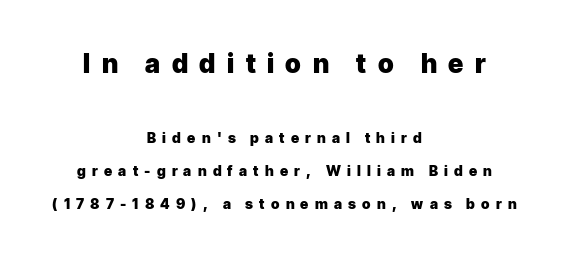
Ordinary non-slanted type is in use. The tracking jumps out immediately: characters are airy and widely separated. The paragraph has two soft edges and a firm central axis. Emphasis by weight is at full strength: bold.
